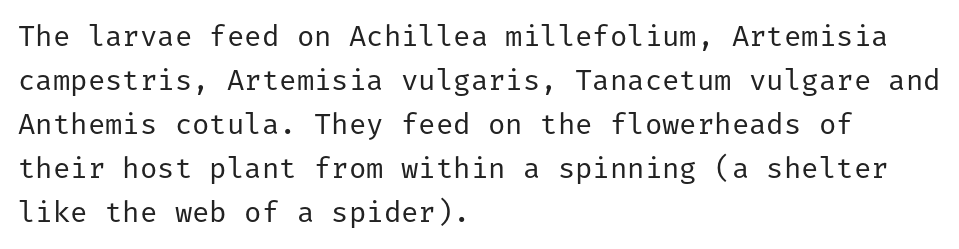
{"serif": "no", "italic": "no", "bold": "no", "weight": "regular", "width": "normal", "stroke_contrast": "low", "x_height": "medium", "underline": "no", "align": "left", "line_spacing": "normal", "line_spacing_ratio": 1.52, "letter_spacing": "normal", "letter_spacing_em": 0.0, "glyph_px": 29}
